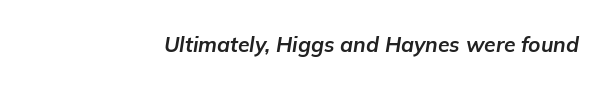
Q: Is the text bold? A: Yes.
Q: Is the text italic (slanted)? A: Yes, it leans right by about 9 degrees.
Q: Is the text underlined? A: No.
Q: Is the spacing between letters normal or unusually wide? A: Normal.
